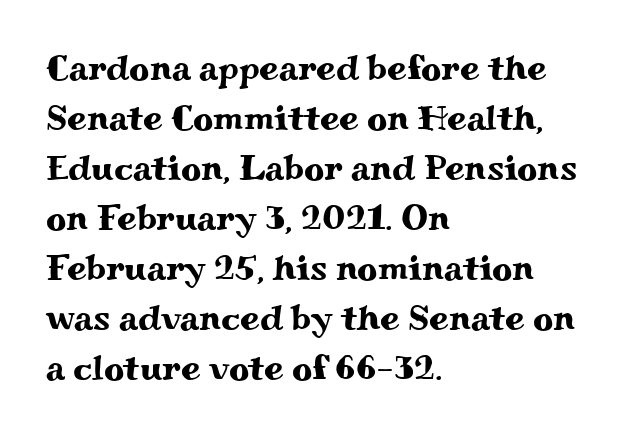
{"serif": "yes", "italic": "no", "width": "wide", "stroke_contrast": "medium", "x_height": "small", "monospaced": "no", "underline": "no", "align": "left", "line_spacing": "normal", "line_spacing_ratio": 1.43, "letter_spacing": "normal", "letter_spacing_em": 0.0, "glyph_px": 35}
